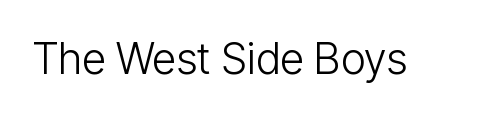
Q: Is the text bold? A: No.
Q: Is the text italic (slanted)? A: No, it is upright.
Q: Is the typeface a serif or a sans-serif typeface? A: Sans-serif.
Q: Is the text underlined? A: No.
Q: Is the spacing between letters normal or unusually wide? A: Normal.
Q: Width (condensed, normal, or wide)? A: Condensed.
Q: Stroke contrast? A: Low.
Q: x-height? A: Medium.
Q: Monospaced? A: No.
